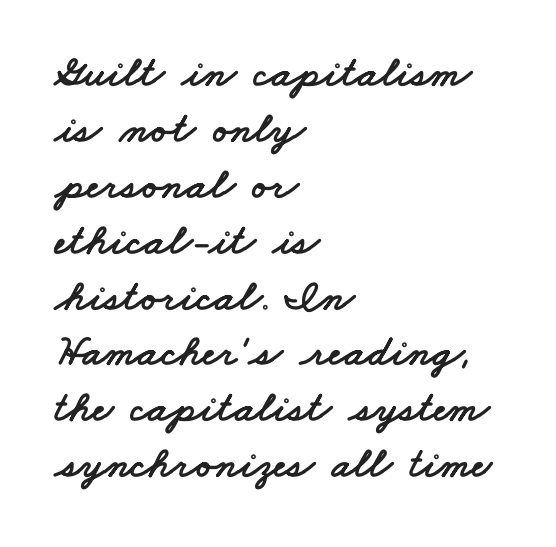
{"serif": "no", "width": "wide", "stroke_contrast": "low", "x_height": "small", "monospaced": "no", "underline": "no", "align": "left", "line_spacing": "normal", "line_spacing_ratio": 1.27, "letter_spacing": "normal", "letter_spacing_em": 0.0, "glyph_px": 44}
